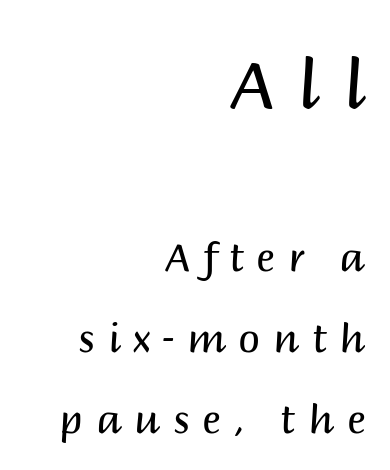
Q: Is the text bold? A: No.
Q: Is the text italic (slanted)? A: Yes.
Q: Is the typeface a serif or a sans-serif typeface? A: Sans-serif.
Q: Is the text underlined? A: No.
Q: How is the paragraph aligned? A: Right-aligned.
Q: Is the spacing between letters normal or unusually wide? A: Unusually wide.
Q: Is the spacing between lines tight, normal or loose? A: Loose.
Q: Which block of text is set in a larger size, the first (top) or the second (bottom)? A: The first (top) one.
Q: Width (condensed, normal, or wide)? A: Normal.
Q: Stroke contrast? A: Medium.
Q: x-height? A: Large.
Q: Monospaced? A: No.
